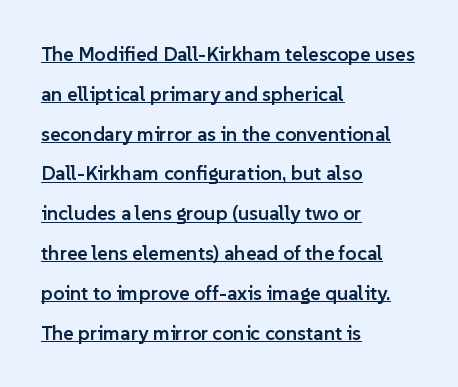
The image shows 20 px text type, upright; set left-aligned, loose line spacing (1.99x), normal letter spacing, underlined.
